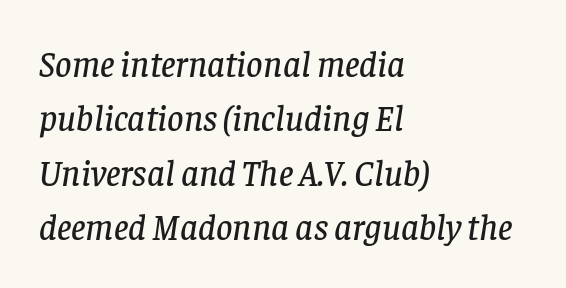
Nobody drew a line under any word here. Is there much room between lines? A standard amount, neither cramped nor airy. Yep, that's italic — everything's leaning. The ragged edge is on the right, which tells us the setting is flush left. Inter-character spacing is left at the font's built-in metrics. The passage shown is typeset with a serif family.
